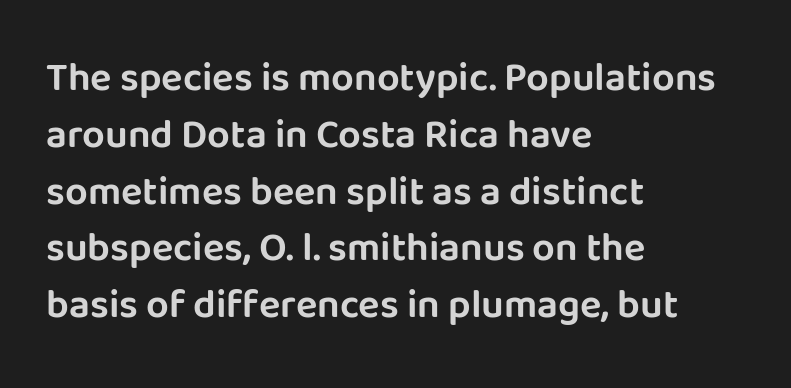
This rendering uses left alignment, leaving the right contour irregular. To sum up the face: it is a sans, with no serifs. The axis of the letterforms is exactly vertical. Observe the ordinary spacing: letters are neighbours, not strangers. Note the varied advance widths — an 'i' is clearly narrower than an 'm'.
